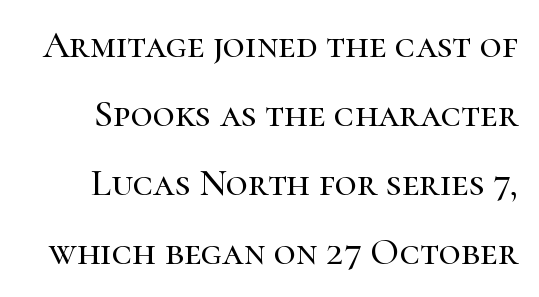
The line texture is even and compact thanks to regular tracking. The string is rendered with underlining switched off. The face used here is proportionally spaced, like ordinary book or web type. Font category for this specimen: serif.
